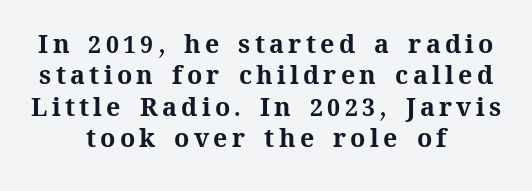
Q: Is the text bold? A: Yes.
Q: Is the text italic (slanted)? A: No, it is upright.
Q: Is the text underlined? A: No.
Q: How is the paragraph aligned? A: Centered.
Q: Is the spacing between lines tight, normal or loose? A: Normal.
